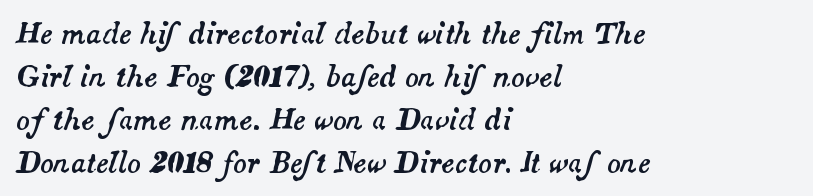
The horizontal fit of the characters is conventional and even. The axis of the letterforms is tilted away from vertical. The compositor pushed each line to the left boundary. Is there much room between lines? A standard amount, neither cramped nor airy.
